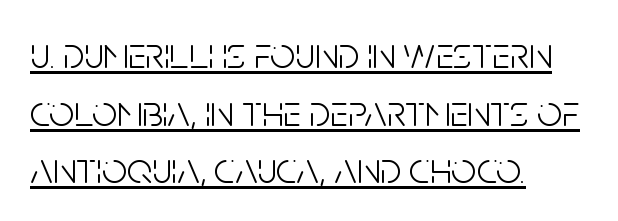
The image shows 44 px light, condensed sans-serif type, upright; set left-aligned, normal line spacing (1.31x), normal letter spacing, underlined; low stroke contrast and a large x-height.
